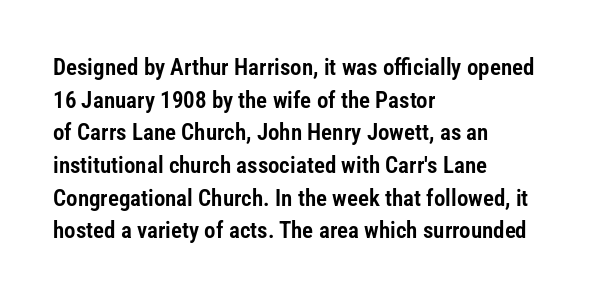
{"italic": "no", "underline": "no", "align": "left", "line_spacing": "normal", "line_spacing_ratio": 1.42, "letter_spacing": "normal", "letter_spacing_em": 0.0, "glyph_px": 23}
